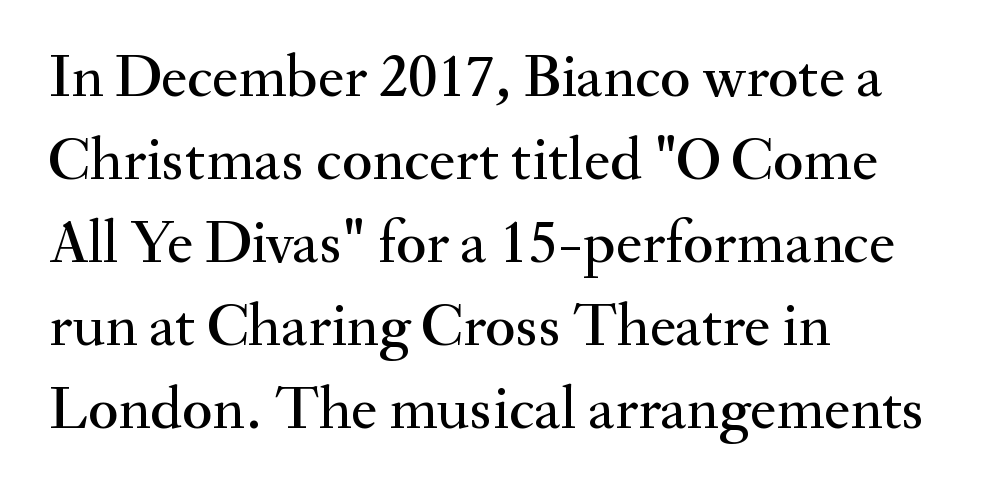
Q: Is the text italic (slanted)? A: No, it is upright.
Q: Is the typeface a serif or a sans-serif typeface? A: Serif.
Q: Is the text underlined? A: No.
Q: How is the paragraph aligned? A: Left-aligned.
Q: Is the spacing between letters normal or unusually wide? A: Normal.
Q: Is the spacing between lines tight, normal or loose? A: Normal.
Q: Width (condensed, normal, or wide)? A: Normal.
Q: Stroke contrast? A: Medium.
Q: x-height? A: Small.
Q: Monospaced? A: No.
